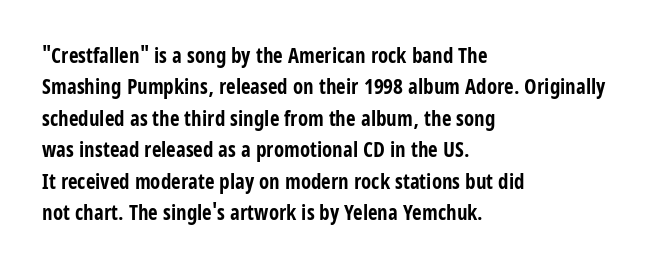
{"italic": "no", "bold": "yes", "underline": "no", "align": "left", "line_spacing": "normal", "line_spacing_ratio": 1.5, "letter_spacing": "normal", "letter_spacing_em": 0.0, "glyph_px": 21}
